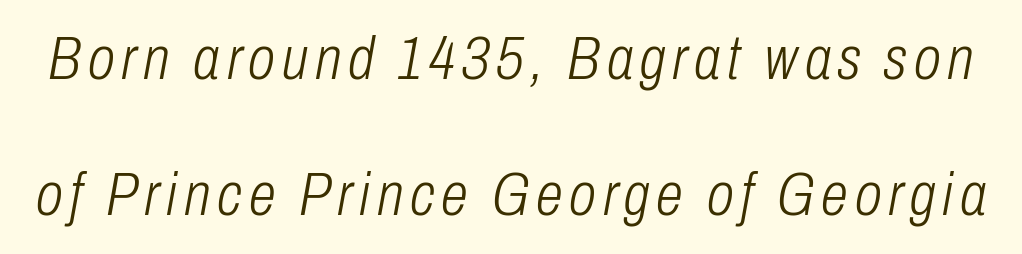
Think of a printed novel: that variable character pitch is what you see here. Rows of type keep a wide berth in the vertical direction. Stems and bowls with no extra thickness — not bold. Italic: yes, the glyphs are oblique.
